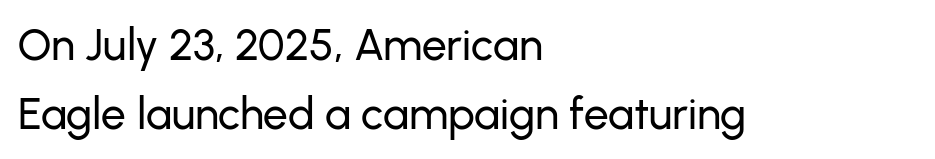
Q: Is the text italic (slanted)? A: No, it is upright.
Q: Is the typeface a serif or a sans-serif typeface? A: Sans-serif.
Q: Is the text underlined? A: No.
Q: How is the paragraph aligned? A: Left-aligned.
Q: Is the spacing between letters normal or unusually wide? A: Normal.
Q: Is the spacing between lines tight, normal or loose? A: Normal.
Q: Width (condensed, normal, or wide)? A: Normal.
Q: Stroke contrast? A: Low.
Q: x-height? A: Medium.
Q: Monospaced? A: No.
